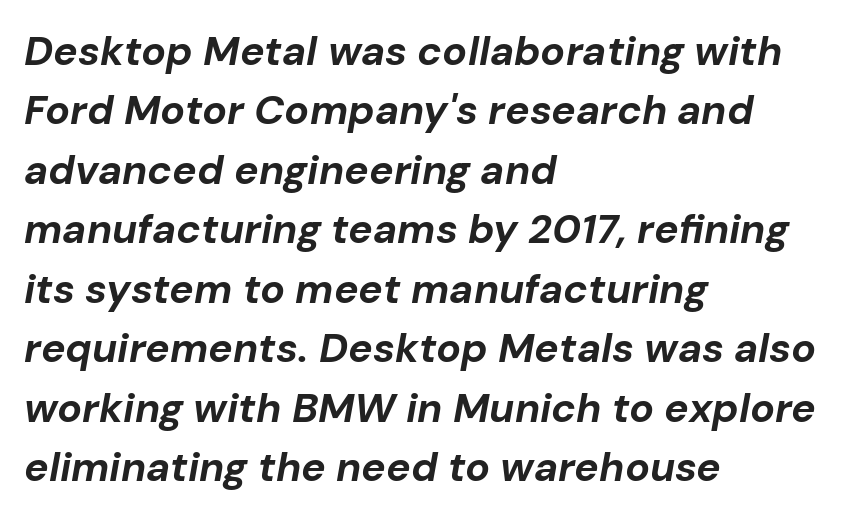
{"italic": "yes", "lean": "right", "slant_degrees": 10, "bold": "yes", "weight": "bold", "width": "normal", "stroke_contrast": "low", "x_height": "medium", "monospaced": "no", "underline": "no", "align": "left", "line_spacing": "normal", "line_spacing_ratio": 1.45, "letter_spacing": "normal", "letter_spacing_em": 0.0, "glyph_px": 41}
